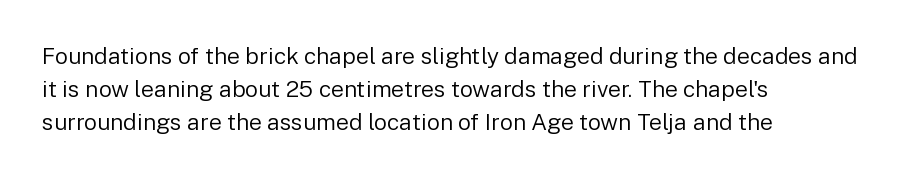
Honestly, the row spacing looks completely unremarkable. Caption: face not bold, strokes unweighted. Posture: vertical. This rendering features lettering with no underline. The setting favours the left margin, as ordinary paragraphs usually do.
